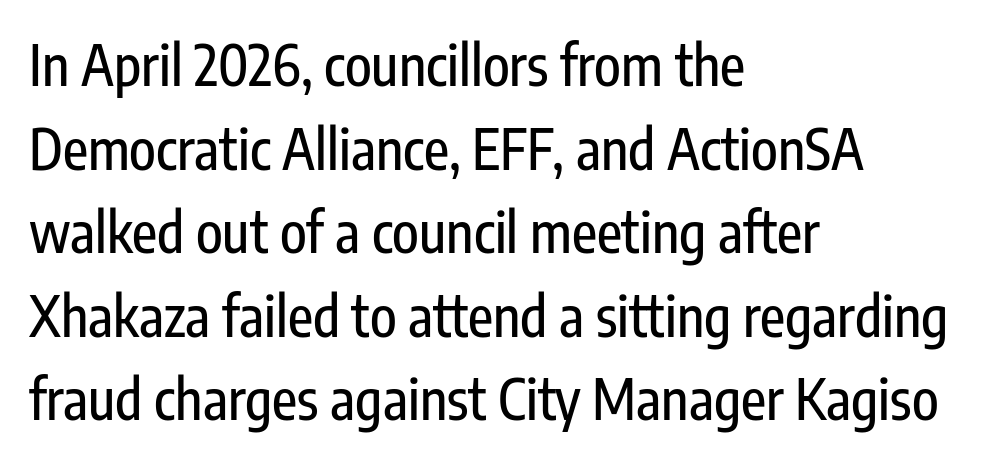
The image shows 55 px condensed sans-serif type, upright; set left-aligned, normal line spacing (1.52x), normal letter spacing, not underlined; low stroke contrast and a medium x-height.
